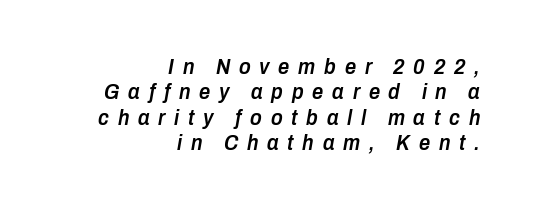
Q: Is the text bold? A: Semi-bold.
Q: Is the text italic (slanted)? A: Yes, it leans right by about 10 degrees.
Q: Is the text underlined? A: No.
Q: How is the paragraph aligned? A: Right-aligned.
Q: Is the spacing between letters normal or unusually wide? A: Unusually wide.
Q: Is the spacing between lines tight, normal or loose? A: Tight.
